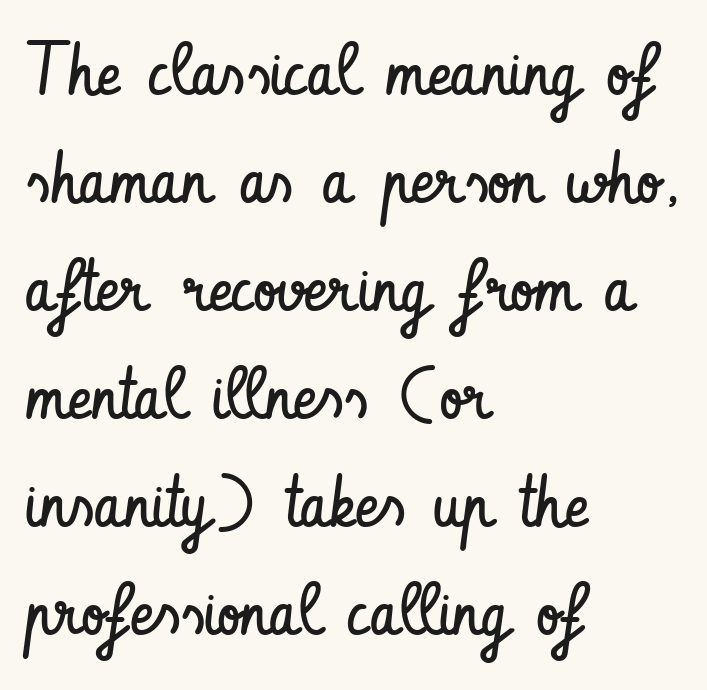
Q: Is the text bold? A: No.
Q: Is the text italic (slanted)? A: No, it is upright.
Q: Is the typeface a serif or a sans-serif typeface? A: Sans-serif.
Q: Is the text underlined? A: No.
Q: How is the paragraph aligned? A: Left-aligned.
Q: Is the spacing between letters normal or unusually wide? A: Normal.
Q: Is the spacing between lines tight, normal or loose? A: Normal.
Q: Width (condensed, normal, or wide)? A: Condensed.
Q: Stroke contrast? A: Low.
Q: x-height? A: Small.
Q: Monospaced? A: No.
